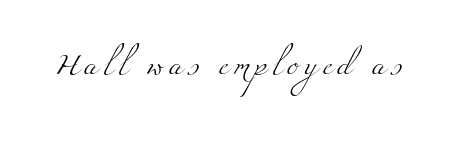
The image shows 22 px text type; set unusually wide letter spacing (+0.24 em), not underlined.
